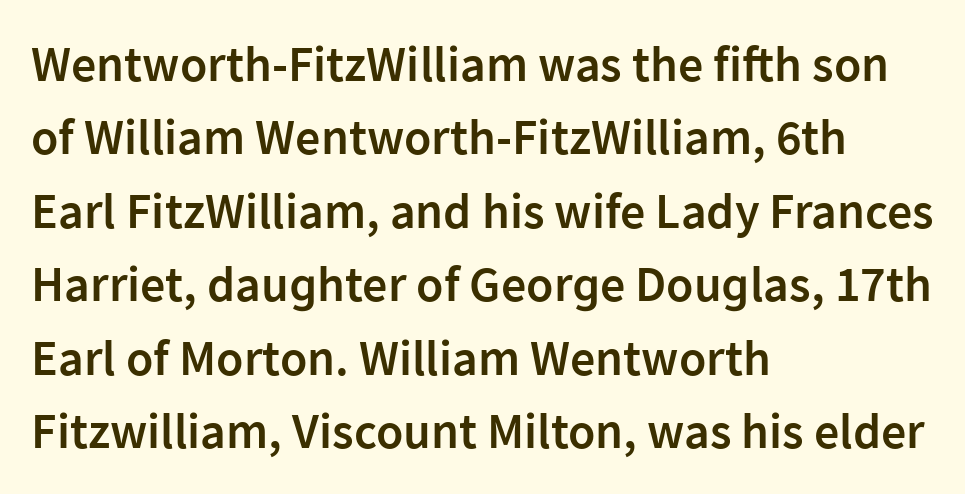
Q: Is the text bold? A: Semi-bold.
Q: Is the text italic (slanted)? A: No, it is upright.
Q: Is the typeface a serif or a sans-serif typeface? A: Sans-serif.
Q: Is the text underlined? A: No.
Q: How is the paragraph aligned? A: Left-aligned.
Q: Is the spacing between letters normal or unusually wide? A: Normal.
Q: Is the spacing between lines tight, normal or loose? A: Normal.
Q: Width (condensed, normal, or wide)? A: Normal.
Q: Stroke contrast? A: Low.
Q: x-height? A: Medium.
Q: Monospaced? A: No.
